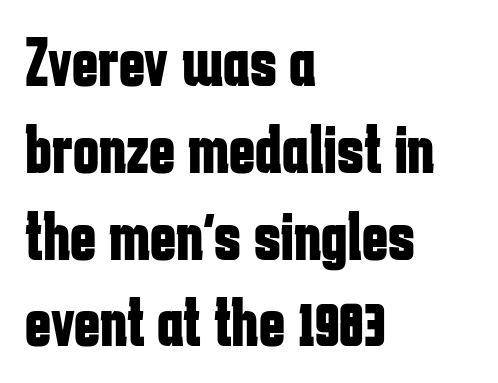
Q: Is the text bold? A: Yes.
Q: Is the text italic (slanted)? A: No, it is upright.
Q: Is the typeface a serif or a sans-serif typeface? A: Sans-serif.
Q: Is the text underlined? A: No.
Q: How is the paragraph aligned? A: Left-aligned.
Q: Is the spacing between letters normal or unusually wide? A: Normal.
Q: Width (condensed, normal, or wide)? A: Condensed.
Q: Stroke contrast? A: Low.
Q: x-height? A: Medium.
Q: Monospaced? A: No.
